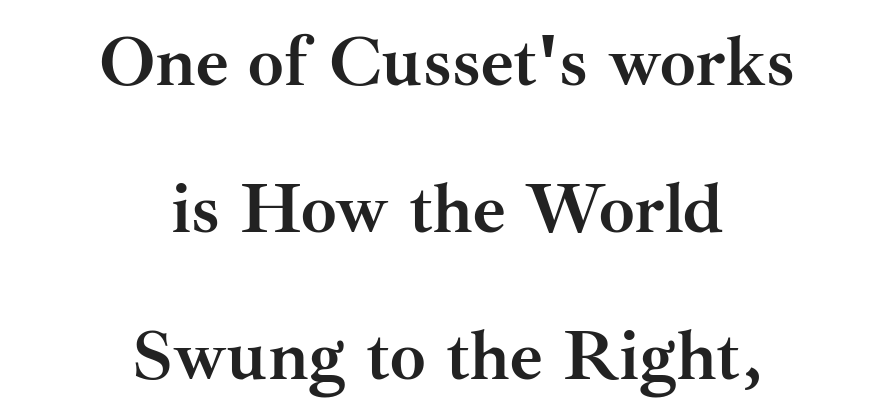
Q: Is the text bold? A: Yes.
Q: Is the text italic (slanted)? A: No, it is upright.
Q: Is the typeface a serif or a sans-serif typeface? A: Serif.
Q: Is the text underlined? A: No.
Q: How is the paragraph aligned? A: Centered.
Q: Is the spacing between letters normal or unusually wide? A: Normal.
Q: Is the spacing between lines tight, normal or loose? A: Loose.
Q: Width (condensed, normal, or wide)? A: Normal.
Q: Stroke contrast? A: Medium.
Q: x-height? A: Small.
Q: Monospaced? A: No.
